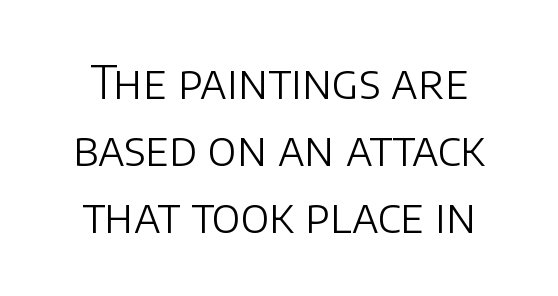
Q: Is the text bold? A: No.
Q: Is the text italic (slanted)? A: No, it is upright.
Q: Is the typeface a serif or a sans-serif typeface? A: Sans-serif.
Q: Is the text underlined? A: No.
Q: Is the spacing between letters normal or unusually wide? A: Normal.
Q: Is the spacing between lines tight, normal or loose? A: Normal.
Q: Width (condensed, normal, or wide)? A: Normal.
Q: Stroke contrast? A: Low.
Q: x-height? A: Large.
Q: Monospaced? A: No.
